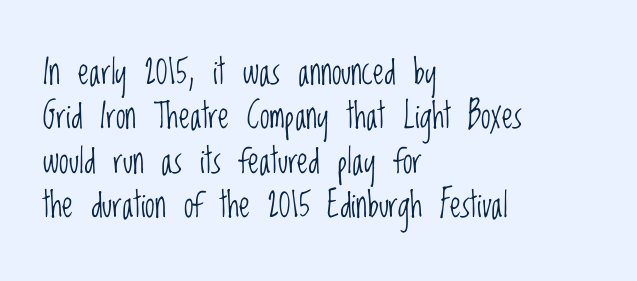
No word sits above an underline. Do the characters align in a grid? No, the font is proportional. Is the letter spacing exaggerated? No — it looks like the ordinary default. The rag falls on the right side of this text block. The letters stand upright; this is a roman face.
